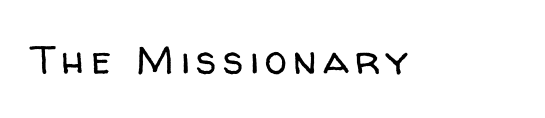
Q: Is the text bold? A: No.
Q: Is the text italic (slanted)? A: No, it is upright.
Q: Is the typeface a serif or a sans-serif typeface? A: Sans-serif.
Q: Is the text underlined? A: No.
Q: Width (condensed, normal, or wide)? A: Normal.
Q: Stroke contrast? A: Low.
Q: x-height? A: Medium.
Q: Monospaced? A: No.
